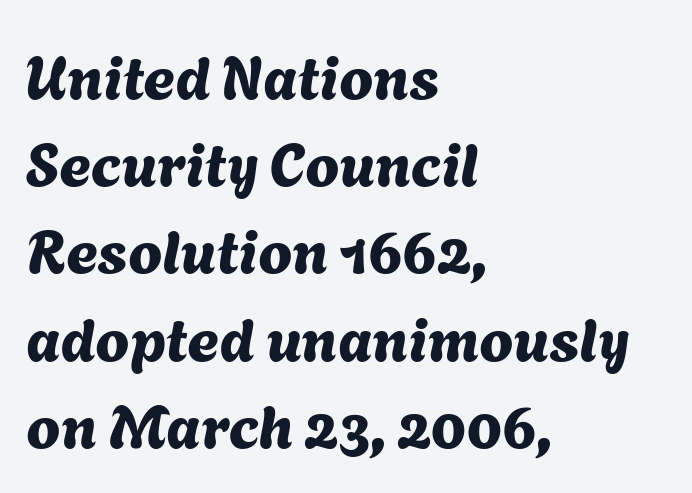
Q: Is the typeface a serif or a sans-serif typeface? A: Sans-serif.
Q: Is the text underlined? A: No.
Q: How is the paragraph aligned? A: Left-aligned.
Q: Is the spacing between letters normal or unusually wide? A: Normal.
Q: Is the spacing between lines tight, normal or loose? A: Normal.
Q: Width (condensed, normal, or wide)? A: Normal.
Q: Stroke contrast? A: Medium.
Q: x-height? A: Medium.
Q: Monospaced? A: No.
